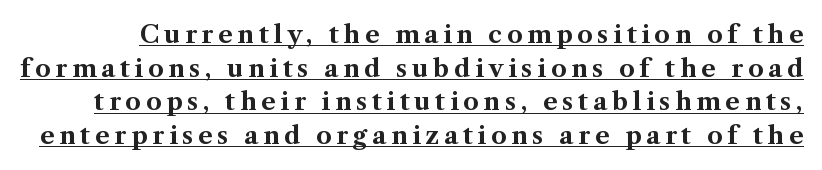
{"italic": "no", "bold": "yes", "underline": "yes", "line_spacing": "normal", "line_spacing_ratio": 1.4, "letter_spacing": "wide", "letter_spacing_em": 0.2, "glyph_px": 24}
